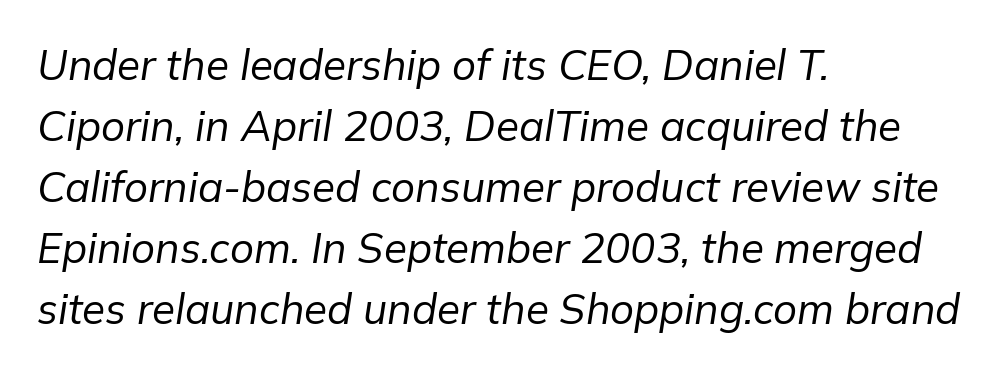
The image shows 42 px regular-weight type, italic (leaning right); set left-aligned, normal line spacing (1.45x), normal letter spacing, not underlined; low stroke contrast and a medium x-height.
